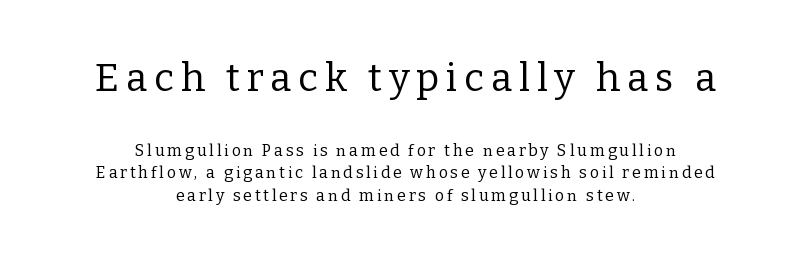
{"serif": "yes", "italic": "no", "bold": "no", "weight": "regular", "width": "normal", "stroke_contrast": "low", "x_height": "medium", "monospaced": "no", "underline": "no", "align": "center", "line_spacing": "normal", "line_spacing_ratio": 1.42, "larger_block": "first", "size_ratio": 2.44, "glyph_px": 39}
